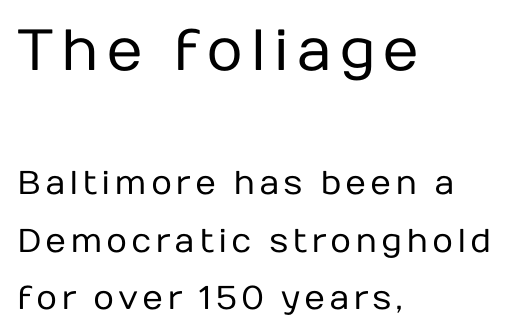
Q: Is the text bold? A: No.
Q: Is the text italic (slanted)? A: No, it is upright.
Q: Is the typeface a serif or a sans-serif typeface? A: Sans-serif.
Q: Is the text underlined? A: No.
Q: How is the paragraph aligned? A: Left-aligned.
Q: Which block of text is set in a larger size, the first (top) or the second (bottom)? A: The first (top) one.
Q: Width (condensed, normal, or wide)? A: Normal.
Q: Stroke contrast? A: Low.
Q: x-height? A: Medium.
Q: Monospaced? A: No.
